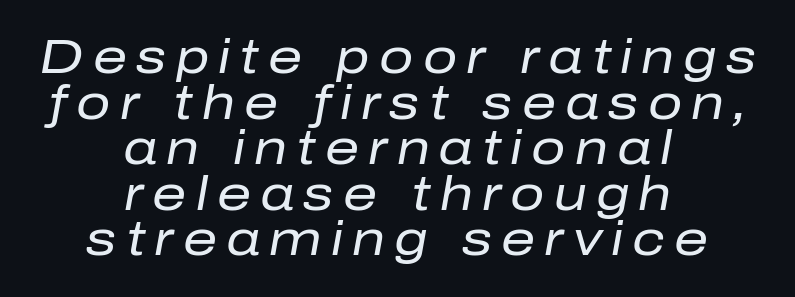
{"italic": "yes", "lean": "right", "slant_degrees": 10, "bold": "no", "weight": "regular", "width": "normal", "stroke_contrast": "low", "x_height": "medium", "monospaced": "no", "underline": "no", "align": "center", "line_spacing": "tight", "line_spacing_ratio": 0.95, "glyph_px": 48}
